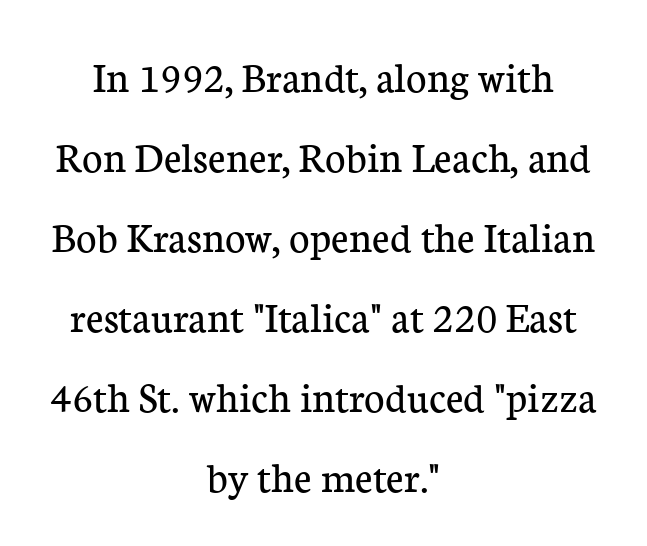
Stroke terminals: seriffed. Is the letter spacing exaggerated? No — it looks like the ordinary default. Underlining? Definitely not there. A typesetter would call this proportional, since set widths differ per character. Where is the straight margin? There isn't one; the lines are centered.
